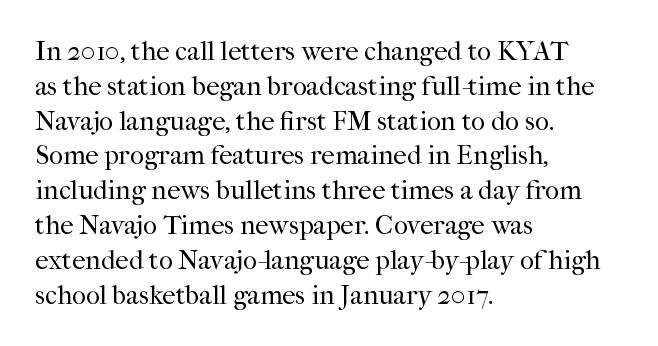
The image shows 27 px text type, upright; set left-aligned, normal line spacing (1.29x), normal letter spacing, not underlined.
